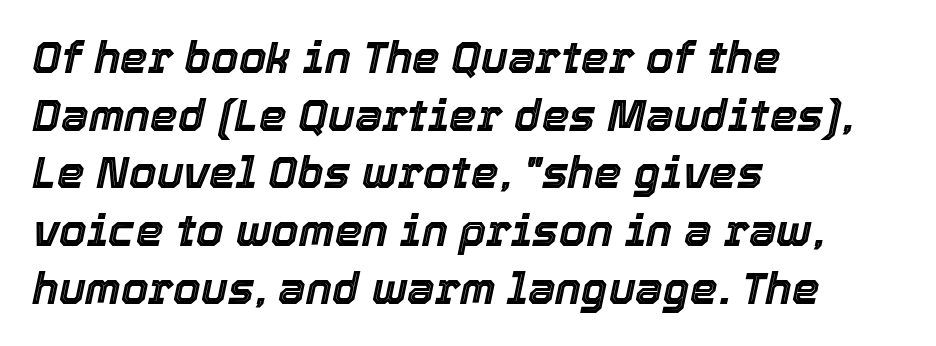
The image shows 44 px text type, italic (leaning right); set left-aligned, normal line spacing (1.31x), normal letter spacing, not underlined; a medium x-height.
